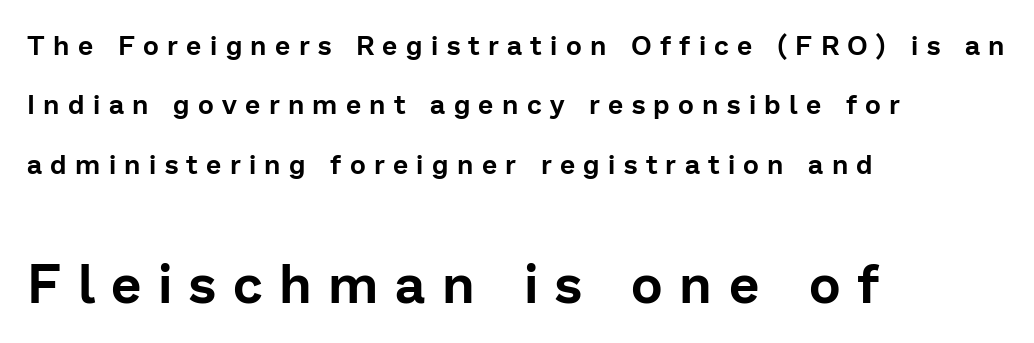
The image shows 54 px sans-serif type, upright; set left-aligned, loose line spacing (2.2x), unusually wide letter spacing (+0.31 em), not underlined; the second (bottom) block is 2.0x larger; low stroke contrast and a medium x-height.
